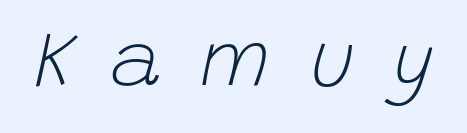
The image shows 78 px light type, italic (leaning right); set unusually wide letter spacing (+0.48 em), not underlined; low stroke contrast and a large x-height.
